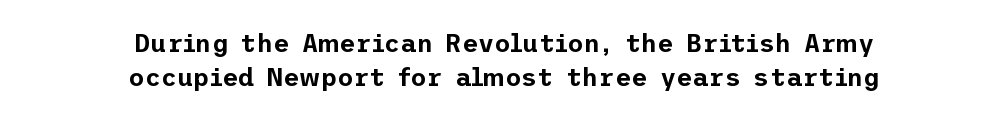
The text block is weighted toward neither margin, spreading evenly from the middle. This sample uses plain, unmodified letter spacing. Check the space under the baseline: it is left empty. This is the regular roman posture of the typeface. Vertically, the passage feels balanced, rows spaced as you'd expect.
